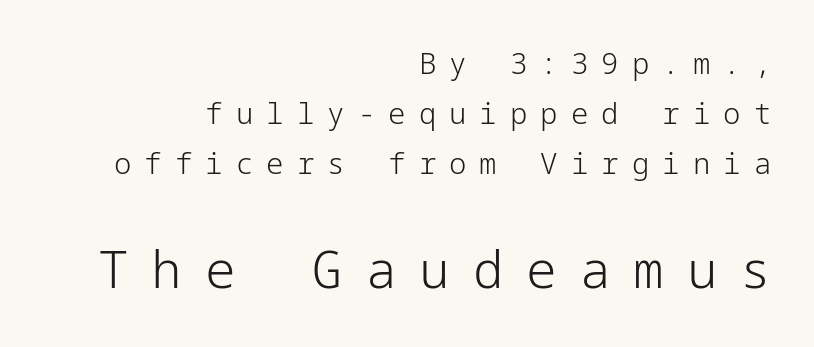
Horizontal alignment here is rightward, an uncommon choice for prose. This is the regular roman posture of the typeface. The rendering inserts visible extra space after every character. The later block is typeset at a bigger size than the earlier block. No feet cap the strokes, marking this as sans-serif type. A clean baseline with only descenders dipping below it.
